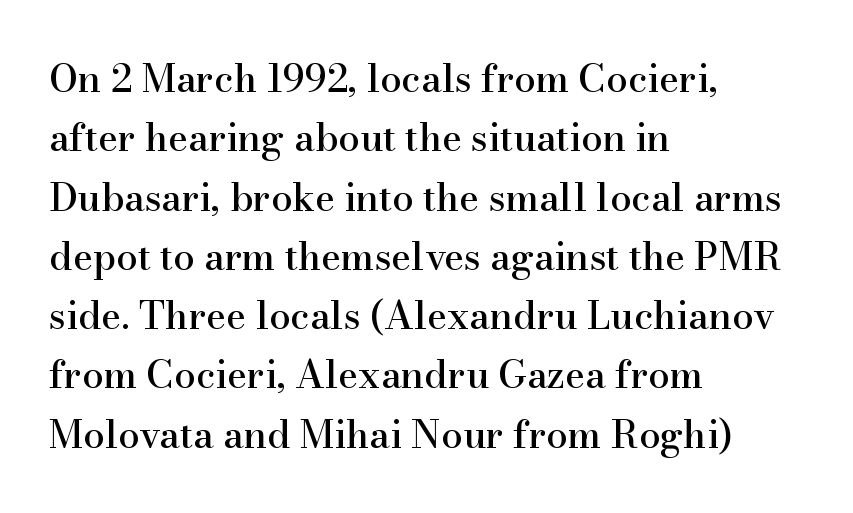
The image shows 38 px serif type, upright; set left-aligned, normal line spacing (1.56x), normal letter spacing, not underlined; high stroke contrast and a small x-height.
